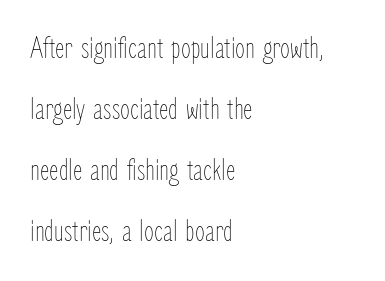
The image shows 32 px thin, condensed type, upright; set left-aligned, loose line spacing (1.91x), normal letter spacing, not underlined; low stroke contrast and a medium x-height.
